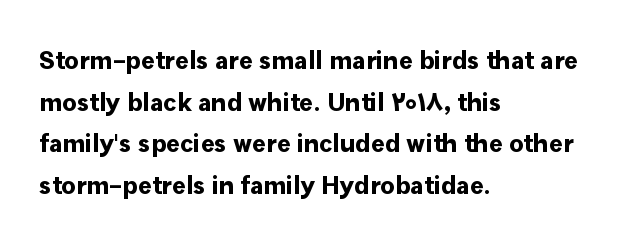
{"italic": "no", "bold": "yes", "underline": "no", "align": "left", "line_spacing": "normal", "line_spacing_ratio": 1.6, "letter_spacing": "normal", "letter_spacing_em": 0.0, "glyph_px": 26}
